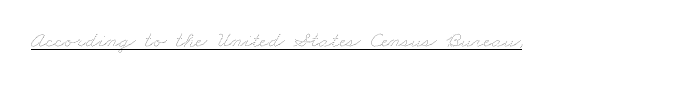
Compared with a typical body face, this is equally light or lighter still. The passage shown has conventional tracking throughout. The string is rendered with underlining switched on.
